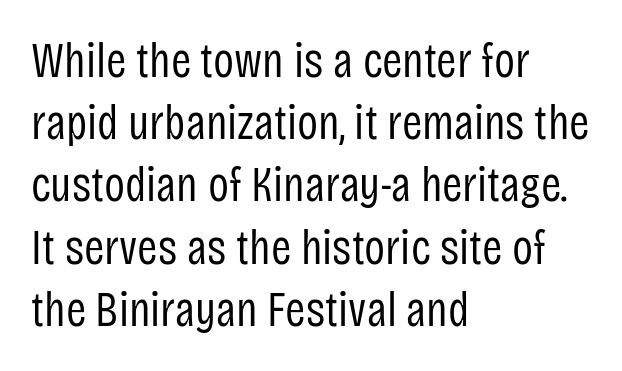
Spacing between characters is what you'd get straight out of the box. Layout note: lines flush left. Decoration check: the copy has no underline. Normally led — the rows are evenly, conventionally spaced.
